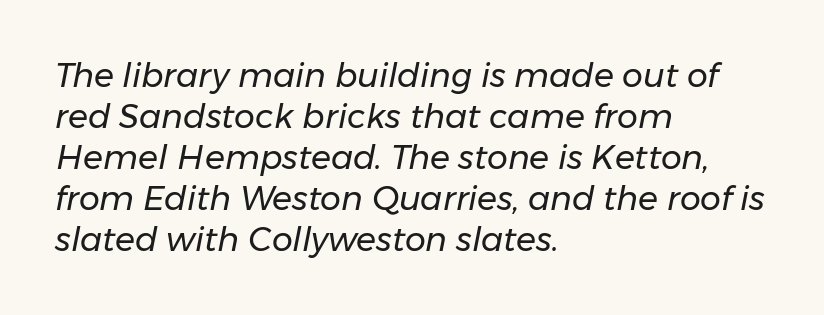
The image shows 33 px regular-weight type, italic (leaning right); set left-aligned, line spacing 1.24x, normal letter spacing, not underlined; low stroke contrast and a medium x-height.
